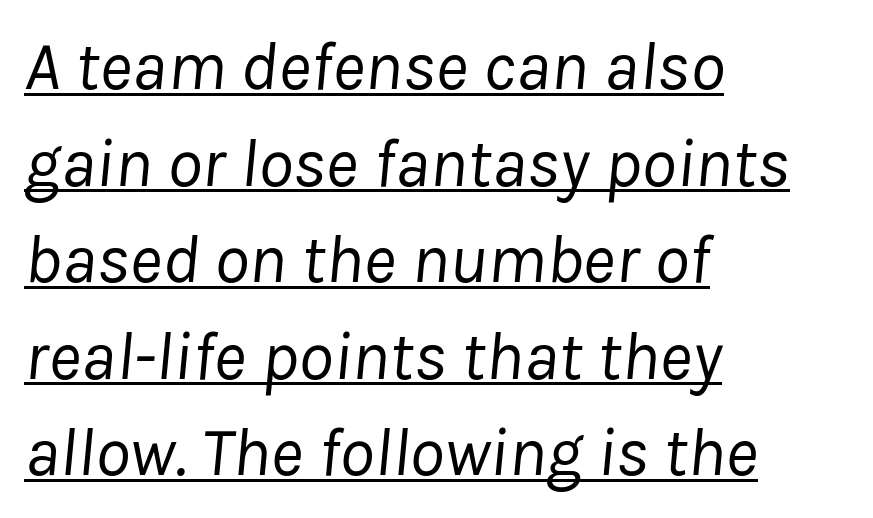
Think of a printed novel: that variable character pitch is what you see here. Weight: regular or lighter. Quick note: interline space is typical. The type is set solid horizontally, with unmodified tracking.
